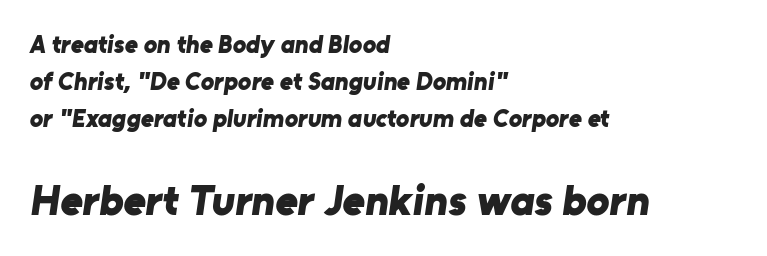
{"serif": "no", "bold": "yes", "weight": "bold", "width": "normal", "stroke_contrast": "low", "x_height": "medium", "monospaced": "no", "underline": "no", "align": "left", "line_spacing": "normal", "line_spacing_ratio": 1.48, "letter_spacing": "normal", "letter_spacing_em": 0.0, "larger_block": "second", "size_ratio": 1.72, "glyph_px": 43}
